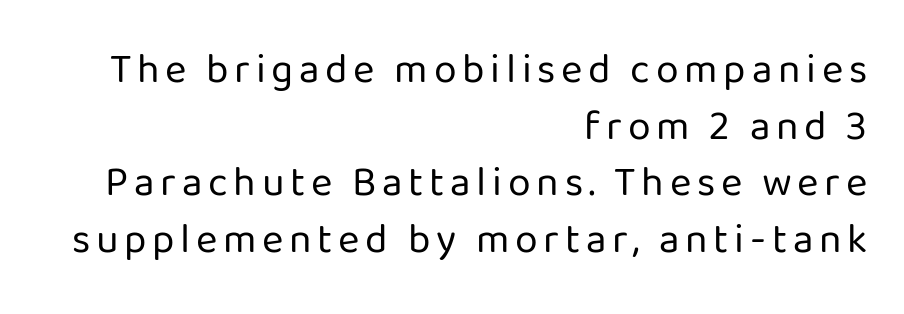
The image shows 41 px regular-weight sans-serif type, upright; set right-aligned, normal line spacing (1.38x), not underlined; low stroke contrast and a medium x-height.
